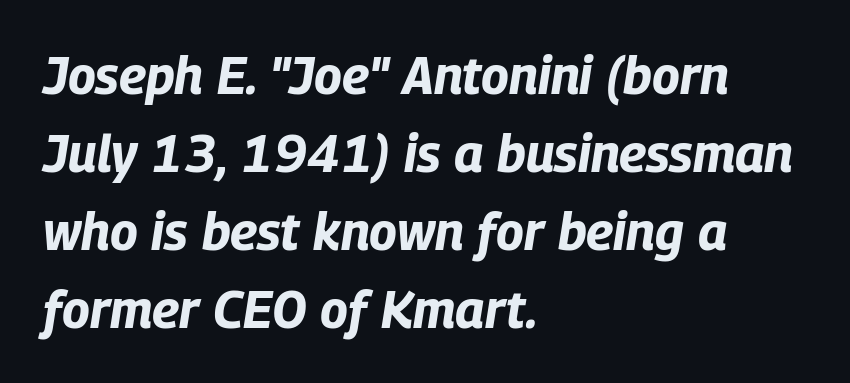
{"italic": "yes", "lean": "right", "slant_degrees": 9, "bold": "yes", "weight": "bold", "width": "condensed", "stroke_contrast": "low", "x_height": "large", "monospaced": "no", "underline": "no", "align": "left", "line_spacing": "normal", "line_spacing_ratio": 1.5, "letter_spacing": "normal", "letter_spacing_em": 0.0, "glyph_px": 52}
